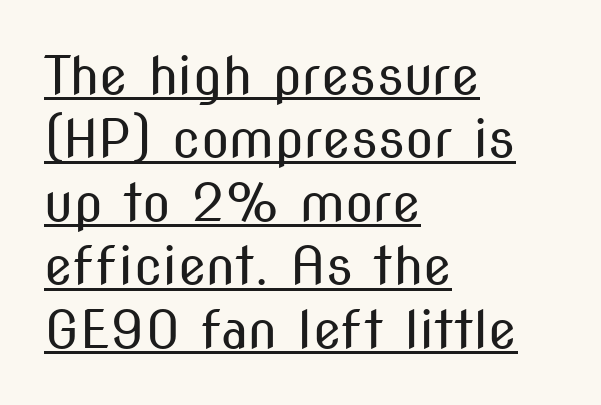
Think of a printed novel: that variable character pitch is what you see here. The setting favours the left margin, as ordinary paragraphs usually do. The weight tops out at a normal text grade. Tracking value appears to be zero — textbook default spacing. Like a heading marked for emphasis, these lines bear an underscore. Posture: upright roman.
